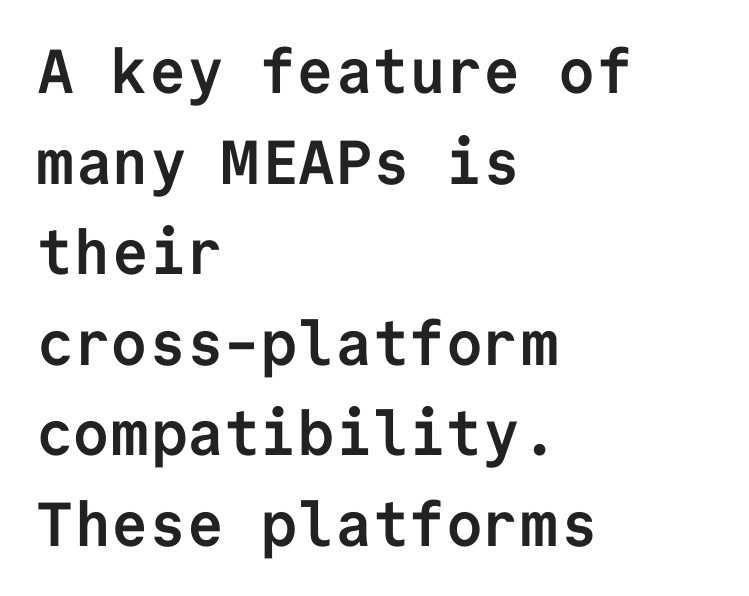
The image shows 62 px semibold sans-serif type, upright, monospaced; set left-aligned, normal line spacing (1.46x), normal letter spacing, not underlined; low stroke contrast and a medium x-height.
